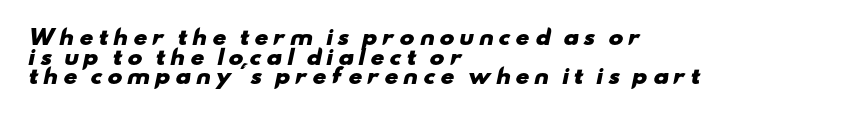
Interline gaps are noticeably narrow in this sample. Someone cranked the tracking dial way up on this one. Just letters on the line, the space beneath them empty. You'd pick this weight for a headline — it's a proper bold.
